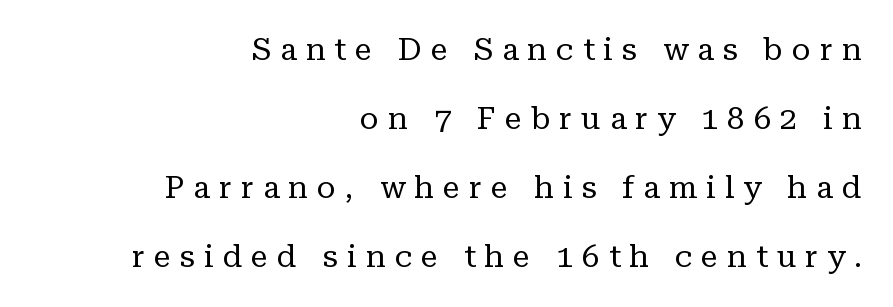
The face looks like a standard text weight, possibly lighter. The paragraph shown leans on its right margin. This sample uses an upright cut, with every glyph sitting square on the baseline. Glyph-to-glyph distance is far greater than everyday printed text.
